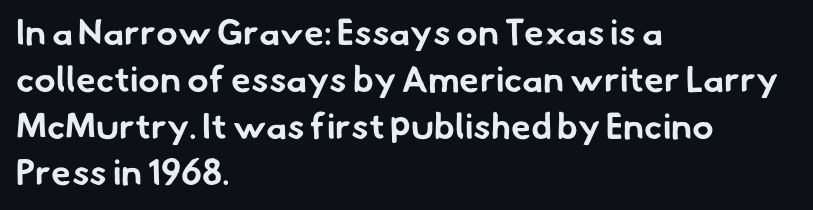
The face used here is proportionally spaced, like ordinary book or web type. Thick stems and heavy bowls — unmistakably bold. Is there much room between lines? A standard amount, neither cramped nor airy. Unmarked baselines from the first word to the last. Casual observation: everything's shoved over to the left.
